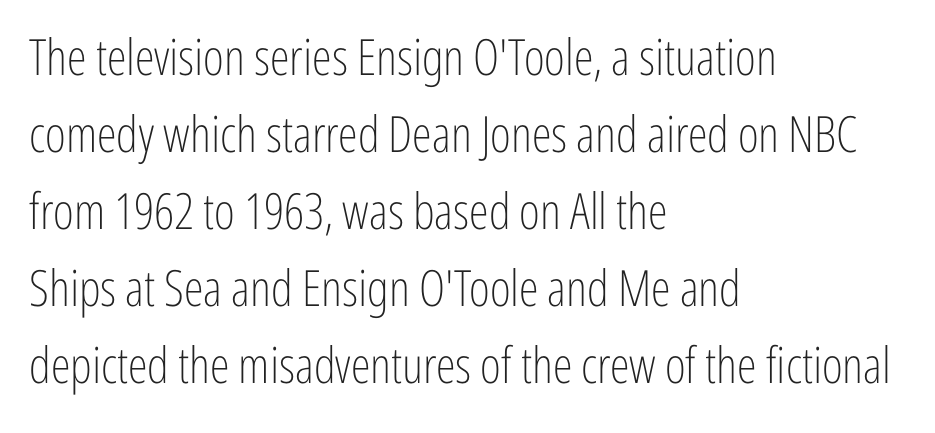
Each line starts at the same left margin while the right side varies. Baseline-to-baseline distance is the conventional proportion of letter height. Spacing verdict: proportional, widths tailored to each character. The zone under the glyphs is completely vacant. Short note: letters normally spaced.
